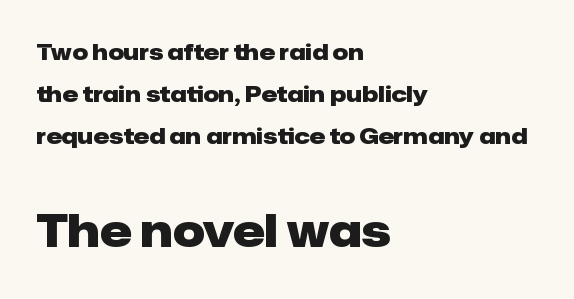
Tall strokes in this sample are plumb rather than angled. Regarding serifs, this sample does without them. Each word holds together tightly as a unit, with standard inter-letter gaps. This is heavy type, rendered in bold. Each new line begins a long way beneath the previous one.
